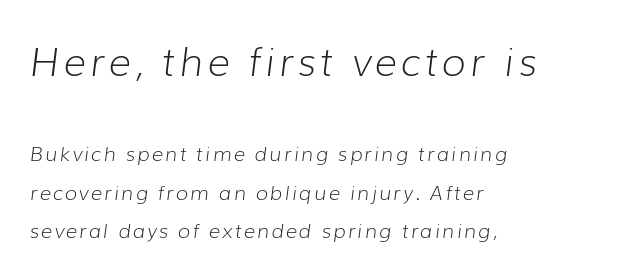
Q: Is the text bold? A: No.
Q: Is the text italic (slanted)? A: Yes, it leans right by about 7 degrees.
Q: Is the text underlined? A: No.
Q: How is the paragraph aligned? A: Left-aligned.
Q: Is the spacing between lines tight, normal or loose? A: Loose.
Q: Which block of text is set in a larger size, the first (top) or the second (bottom)? A: The first (top) one.
Q: Width (condensed, normal, or wide)? A: Normal.
Q: Stroke contrast? A: Low.
Q: x-height? A: Medium.
Q: Monospaced? A: No.
